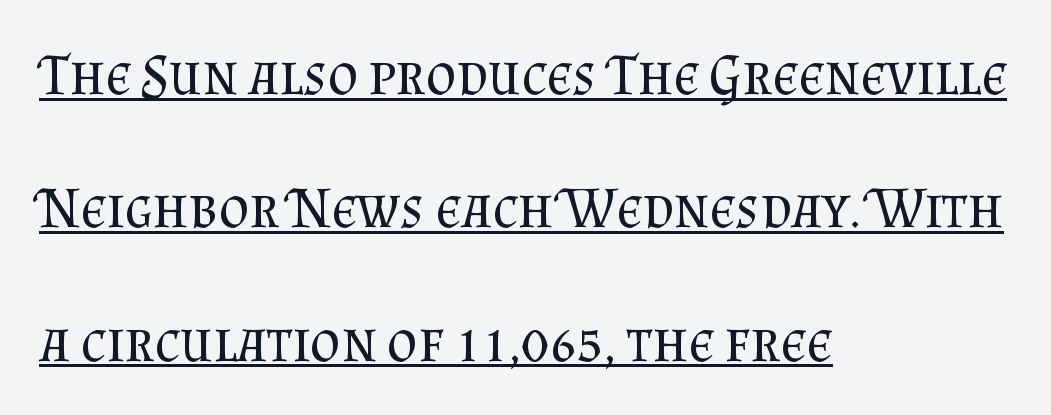
{"serif": "yes", "italic": "no", "bold": "no", "weight": "regular", "width": "normal", "stroke_contrast": "medium", "x_height": "small", "monospaced": "no", "underline": "yes", "align": "left", "line_spacing": "loose", "line_spacing_ratio": 2.3, "letter_spacing": "normal", "letter_spacing_em": 0.0, "glyph_px": 58}
